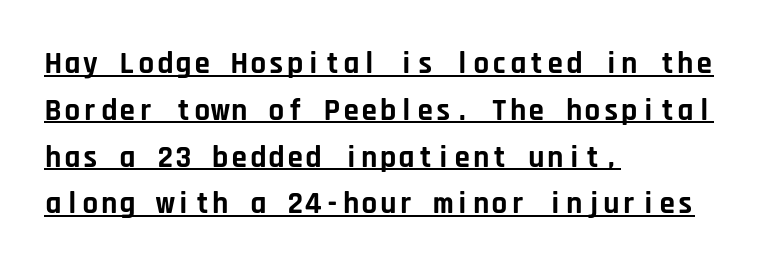
The image shows 31 px bold sans-serif type, upright, monospaced; set left-aligned, normal line spacing (1.51x), normal letter spacing, underlined; low stroke contrast and a large x-height.
